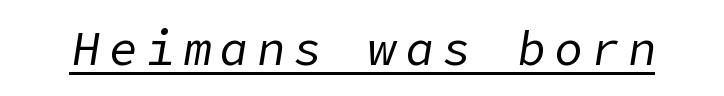
The image shows 47 px regular-weight type, italic (leaning right); set underlined; low stroke contrast and a medium x-height.
